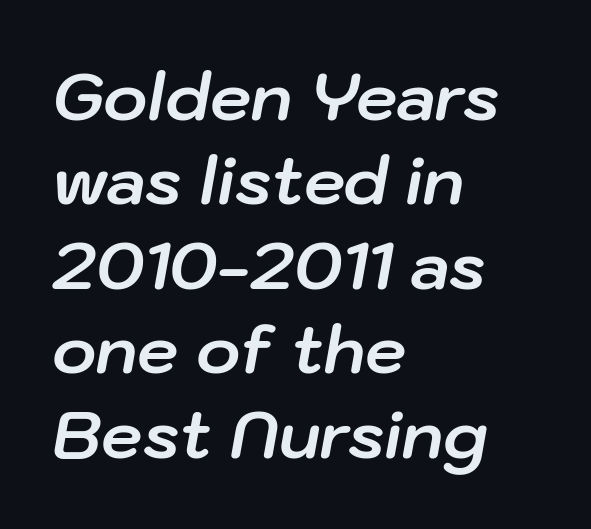
Character widths vary here, with narrow letters taking less room than wide ones. Designer's note — italics engaged. Any mark beneath the type? The region is blank. The letterforms sit shoulder to shoulder at normal distance. The letters are bold, with thick, heavy strokes. Evenly set lines give the paragraph a standard silhouette.
